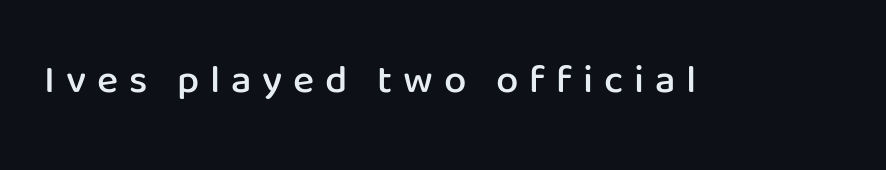
{"serif": "no", "italic": "no", "bold": "semi", "weight": "semibold", "width": "normal", "stroke_contrast": "low", "x_height": "medium", "monospaced": "no", "underline": "no", "letter_spacing": "wide", "letter_spacing_em": 0.27, "glyph_px": 40}
